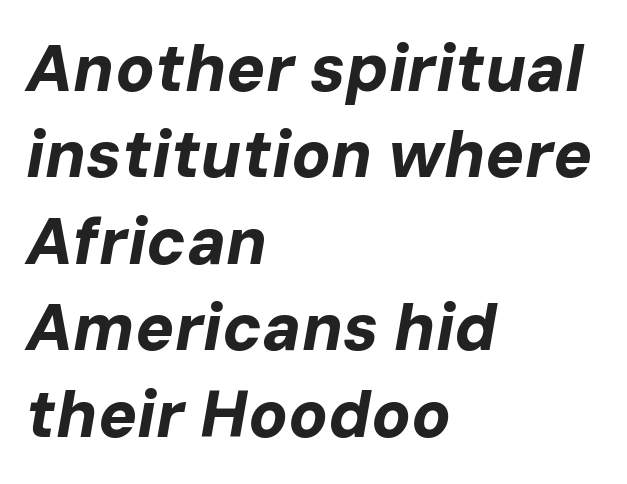
{"italic": "yes", "lean": "right", "slant_degrees": 10, "bold": "yes", "weight": "bold", "width": "normal", "stroke_contrast": "low", "x_height": "medium", "monospaced": "no", "underline": "no", "align": "left", "line_spacing": "normal", "line_spacing_ratio": 1.33, "letter_spacing": "normal", "letter_spacing_em": 0.0, "glyph_px": 65}
